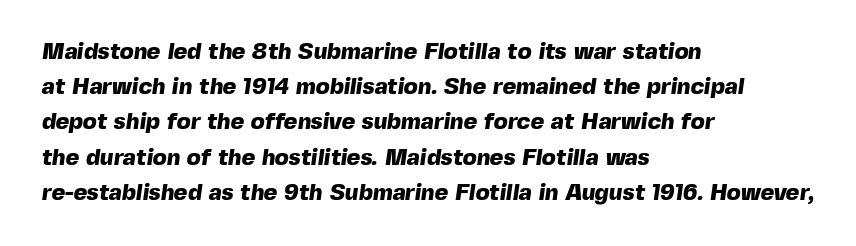
The image shows 23 px bold type; set left-aligned, normal line spacing (1.53x), normal letter spacing, not underlined.
